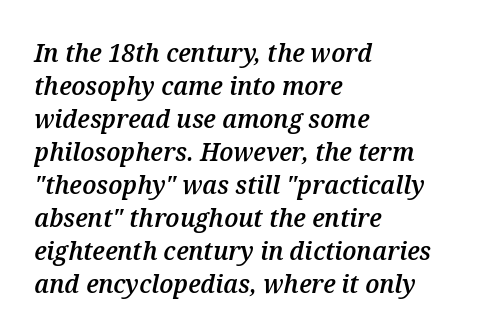
Check under the words: just untouched page. Does the copy run flush right? No — it runs flush left. Firm but not heavy-handed strokes: this text is semibold. The specimen reads as italic at a glance.
